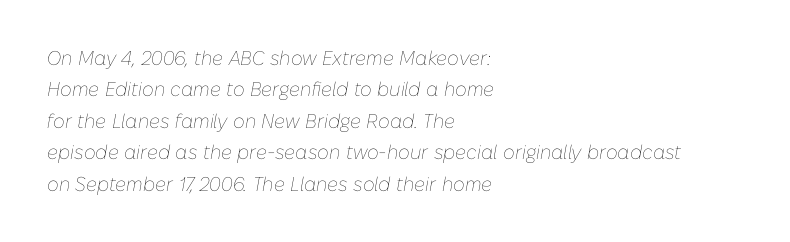
Does the leading feel generous? No, just average. Reading down the block, your eye returns to a fixed left position each line. Underlining? Definitely not there. Standard letterfit; no display-style spreading of the glyphs.
